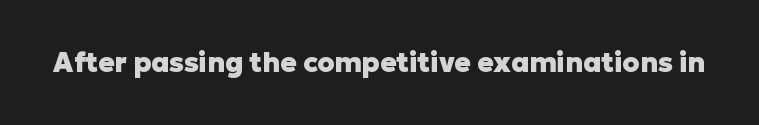
{"italic": "no", "bold": "yes", "underline": "no", "letter_spacing": "normal", "letter_spacing_em": 0.0, "glyph_px": 27}
